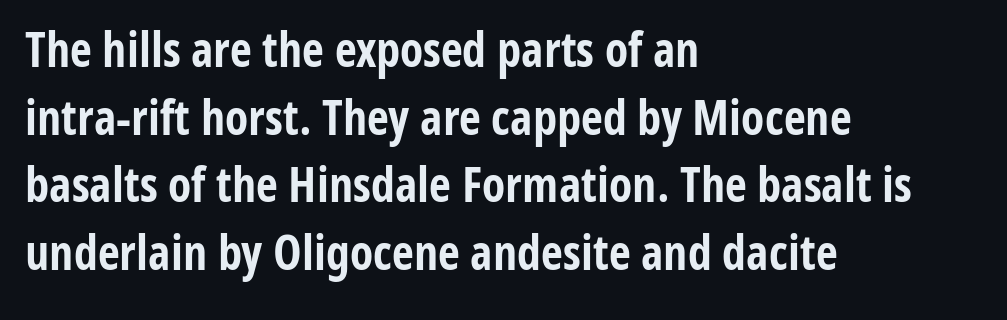
The image shows 48 px bold, condensed sans-serif type, upright; set left-aligned, normal line spacing (1.41x), normal letter spacing, not underlined; low stroke contrast and a medium x-height.
